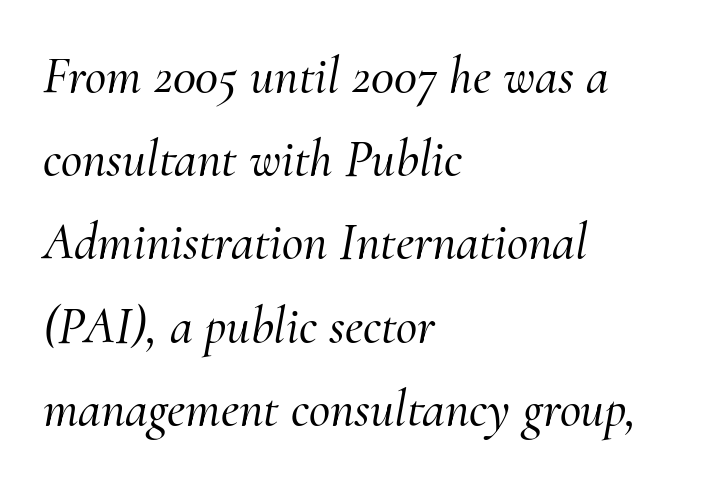
Q: Is the text italic (slanted)? A: Yes, it leans right by about 10 degrees.
Q: Is the typeface a serif or a sans-serif typeface? A: Serif.
Q: Is the text underlined? A: No.
Q: How is the paragraph aligned? A: Left-aligned.
Q: Is the spacing between letters normal or unusually wide? A: Normal.
Q: Is the spacing between lines tight, normal or loose? A: Normal.
Q: Width (condensed, normal, or wide)? A: Normal.
Q: Stroke contrast? A: Medium.
Q: x-height? A: Small.
Q: Monospaced? A: No.
